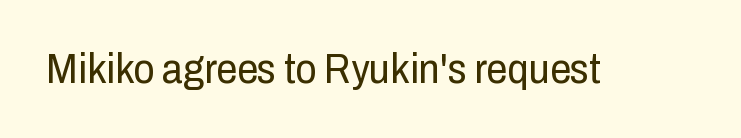
The baseline area is clear. The axis of the letterforms is exactly vertical. Letterform terminals end flat and unadorned throughout the passage. Weight class: somewhere from thin through regular. Short note: letters normally spaced. Looks like regular typesetting: each glyph gets only the width it needs.
